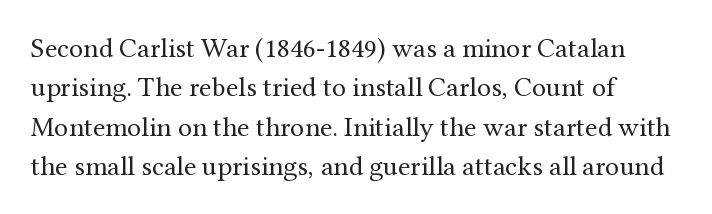
Italic? Not at all — the glyphs are vertical. The strokes are not fattened; the text isn't bold. Typeset ragged right — the left edge is the straight one. The horizontal fit of the characters is conventional and even. Letters rest on an invisible, unmarked baseline.
